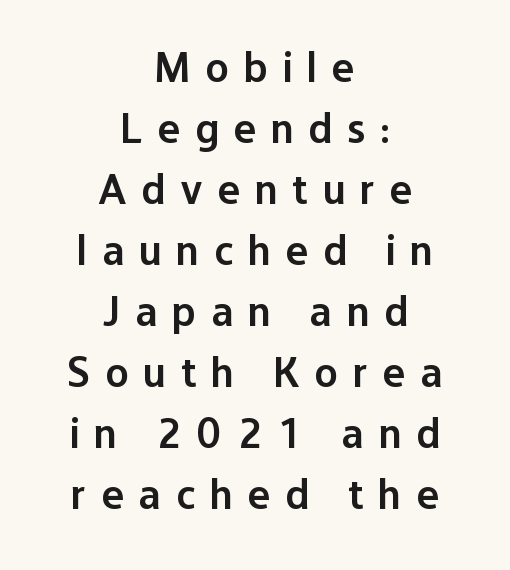
The image shows 43 px semibold sans-serif type, upright; set centered, normal line spacing (1.42x), unusually wide letter spacing (+0.34 em), not underlined; low stroke contrast and a medium x-height.
